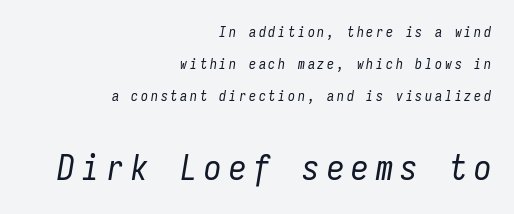
The later block is typeset at a bigger size than the earlier block. Letter spacing: wide. You could count columns in this text — the font is strictly monospaced. In terms of posture, this sample is oblique. Where is the straight margin? On the right.
